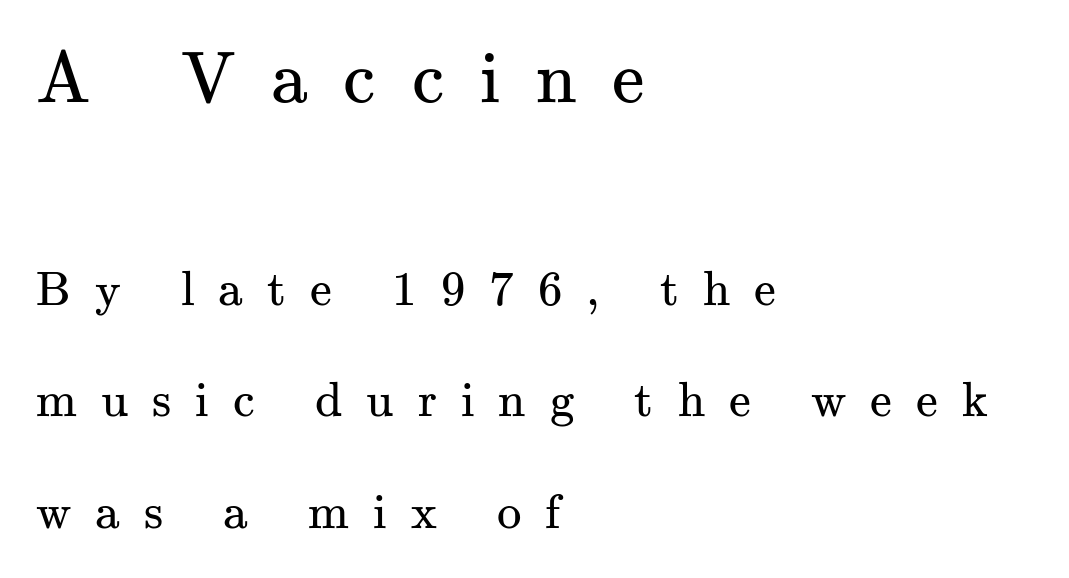
The image shows 73 px regular-weight serif type, upright; set left-aligned, loose line spacing (2.27x), unusually wide letter spacing (+0.49 em), not underlined; the first (top) block is 1.49x larger; medium stroke contrast and a small x-height.
